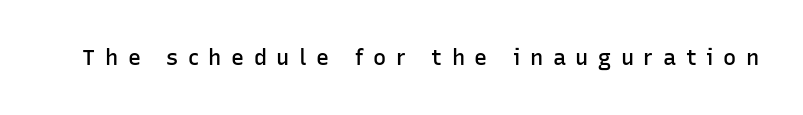
Q: Is the text bold? A: Semi-bold.
Q: Is the text italic (slanted)? A: No, it is upright.
Q: Is the text underlined? A: No.
Q: Is the spacing between letters normal or unusually wide? A: Unusually wide.
